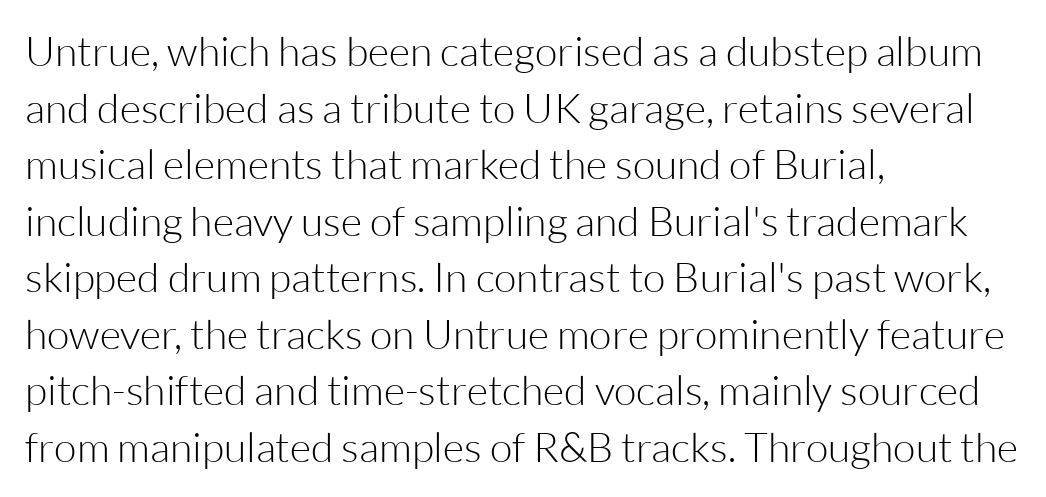
{"serif": "no", "italic": "no", "bold": "no", "weight": "light", "width": "normal", "stroke_contrast": "low", "x_height": "medium", "monospaced": "no", "underline": "no", "align": "left", "line_spacing": "normal", "line_spacing_ratio": 1.38, "letter_spacing": "normal", "letter_spacing_em": 0.0, "glyph_px": 41}
